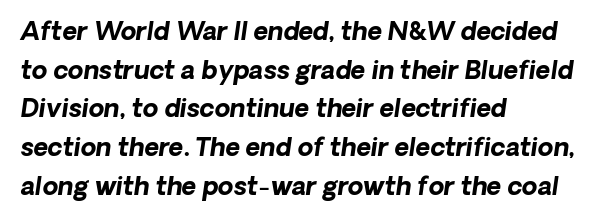
Is the letter spacing exaggerated? No — it looks like the ordinary default. Set as a true bold cut, around the 700 mark. One-word summary of the alignment: left. Underline: absent. The letters are slanted; this is an italic face. Evenly set lines give the paragraph a standard silhouette.
